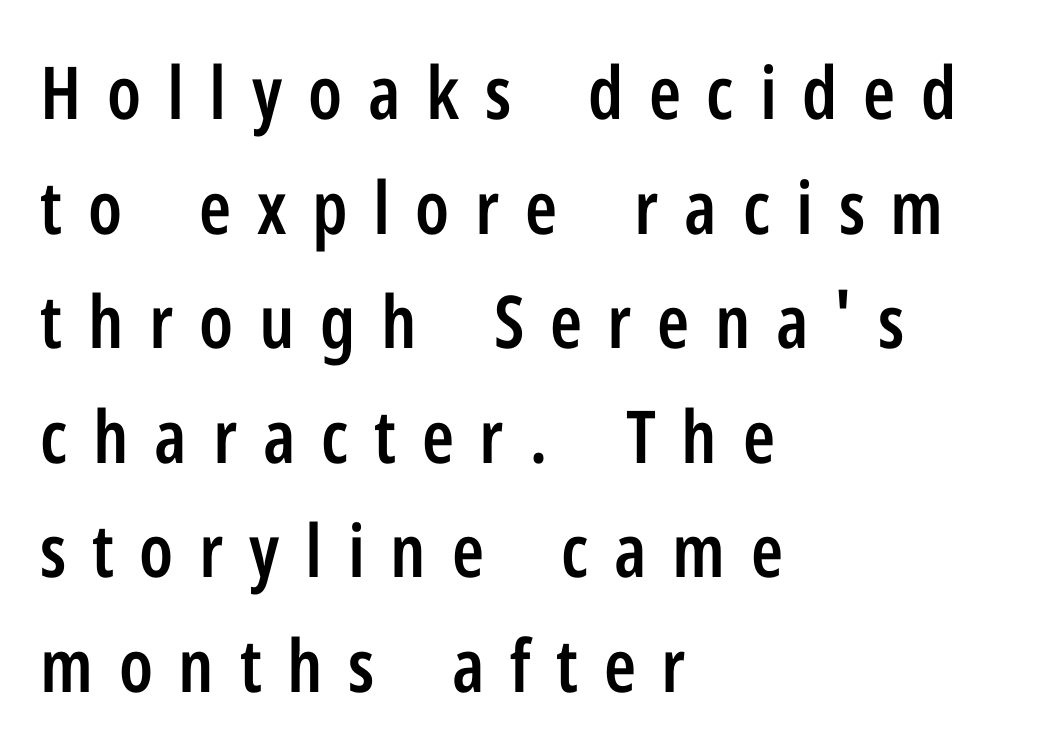
The image shows 73 px semibold, condensed sans-serif type, upright; set left-aligned, normal line spacing (1.57x), unusually wide letter spacing (+0.35 em), not underlined; low stroke contrast and a medium x-height.
